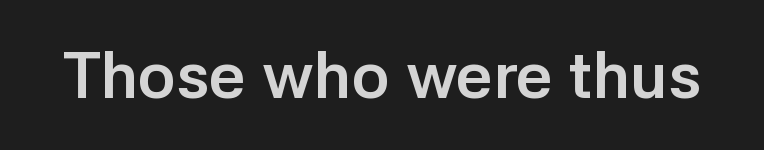
The image shows 65 px semibold sans-serif type, upright; set normal letter spacing, not underlined; low stroke contrast and a medium x-height.
